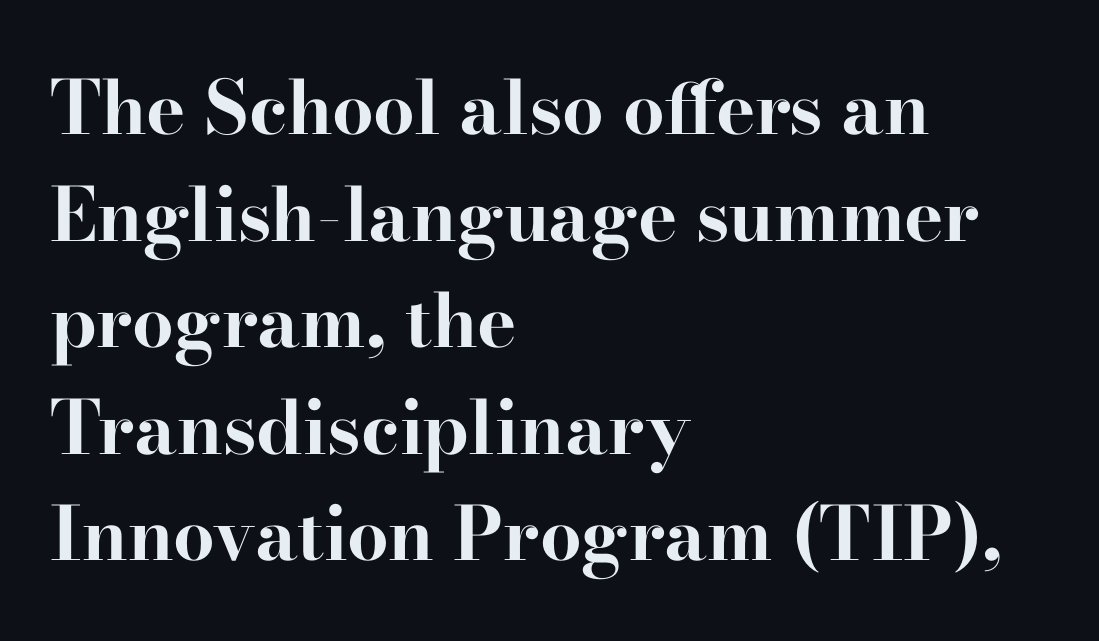
The image shows 74 px bold, wide serif type, upright; set left-aligned, normal line spacing (1.44x), normal letter spacing, not underlined; high stroke contrast and a small x-height.
